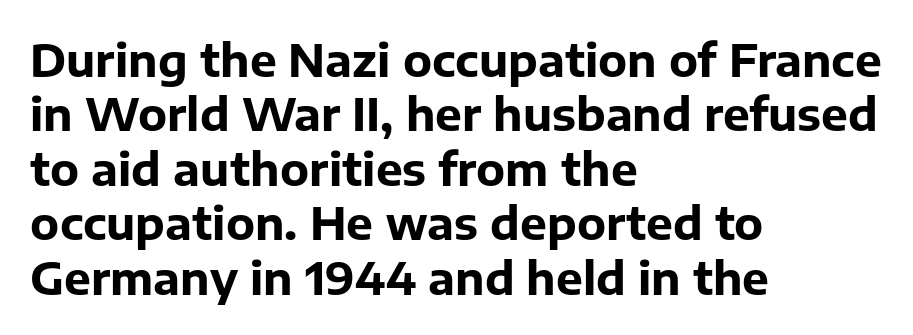
The passage is arranged the way most books set body copy — flush left. The passage shown is typed in a proportional face where columns would drift. I'd call this a sans setting — the letters go barefoot. The lettering stays uniformly vertical, giving the passage a roman look.
